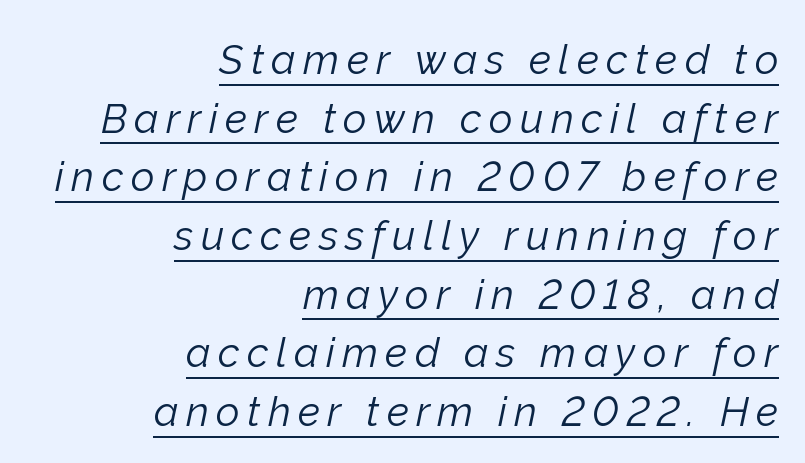
Q: Is the text bold? A: No.
Q: Is the text italic (slanted)? A: Yes, it leans right by about 12 degrees.
Q: Is the text underlined? A: Yes.
Q: How is the paragraph aligned? A: Right-aligned.
Q: Is the spacing between lines tight, normal or loose? A: Normal.
Q: Width (condensed, normal, or wide)? A: Normal.
Q: Stroke contrast? A: Low.
Q: x-height? A: Medium.
Q: Monospaced? A: No.
